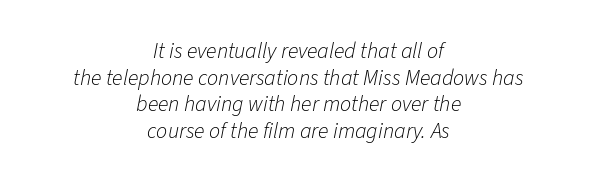
The image shows 22 px text type, italic (leaning right); set centered, line spacing 1.21x, normal letter spacing, not underlined.
